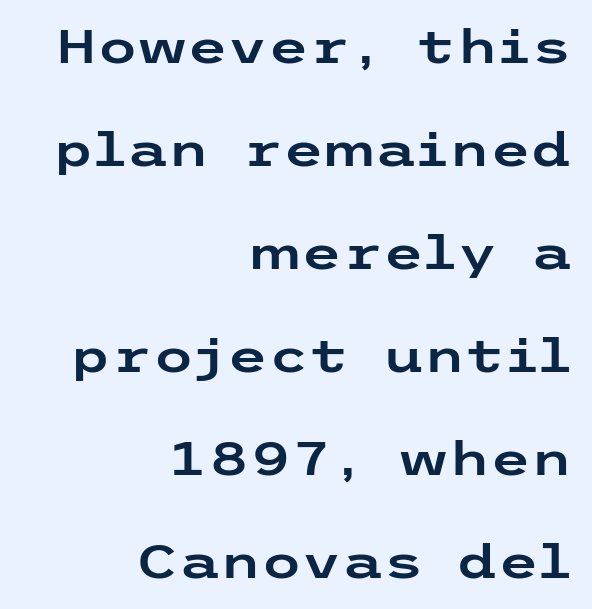
Letterform terminals end flat and unadorned throughout the passage. These lines were composed using upright roman letters. The words here are not underlined. The typesetter chose a ragged-left arrangement here. Words appear dense and cohesive because spacing is normal.
